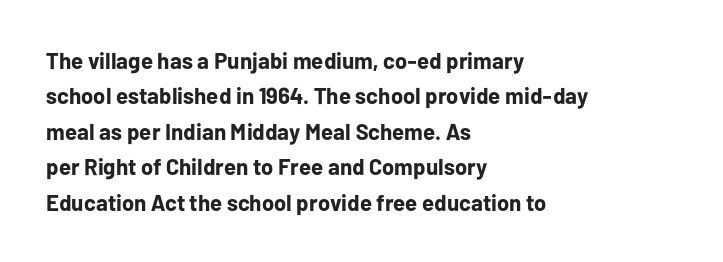
{"italic": "no", "bold": "yes", "underline": "no", "align": "left", "line_spacing": "normal", "line_spacing_ratio": 1.54, "letter_spacing": "normal", "letter_spacing_em": 0.0, "glyph_px": 23}
